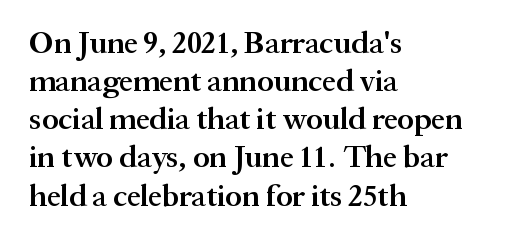
{"serif": "yes", "italic": "no", "bold": "semi", "weight": "semibold", "width": "normal", "stroke_contrast": "medium", "x_height": "medium", "monospaced": "no", "underline": "no", "align": "left", "line_spacing_ratio": 1.23, "letter_spacing": "normal", "letter_spacing_em": 0.0, "glyph_px": 31}
